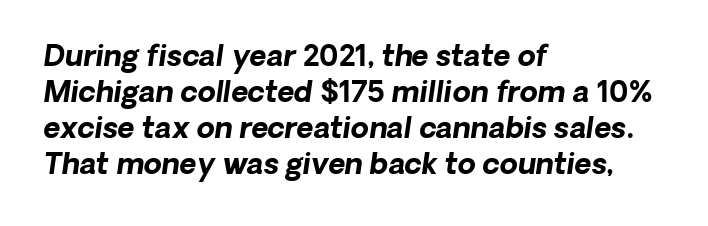
{"serif": "no", "bold": "yes", "weight": "bold", "width": "normal", "stroke_contrast": "low", "x_height": "medium", "monospaced": "no", "underline": "no", "align": "left", "line_spacing_ratio": 1.24, "letter_spacing": "normal", "letter_spacing_em": 0.0, "glyph_px": 29}
